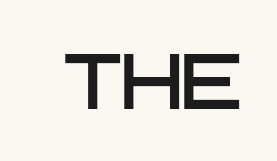
{"serif": "no", "italic": "no", "width": "normal", "stroke_contrast": "low", "x_height": "large", "monospaced": "no", "underline": "no", "letter_spacing": "normal", "letter_spacing_em": 0.0, "glyph_px": 78}
